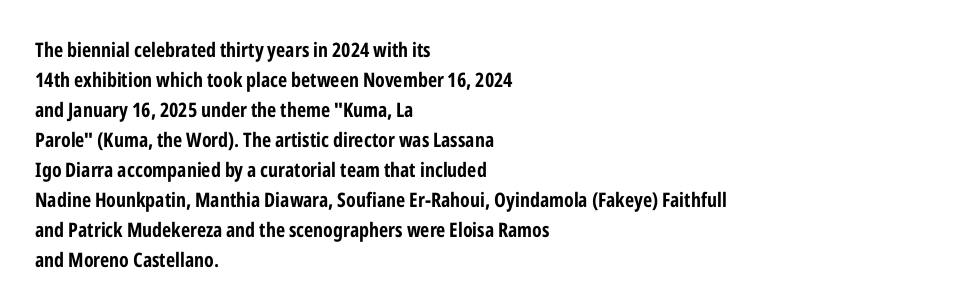
{"italic": "no", "bold": "yes", "underline": "no", "align": "left", "line_spacing": "normal", "line_spacing_ratio": 1.5, "letter_spacing": "normal", "letter_spacing_em": 0.0, "glyph_px": 20}
